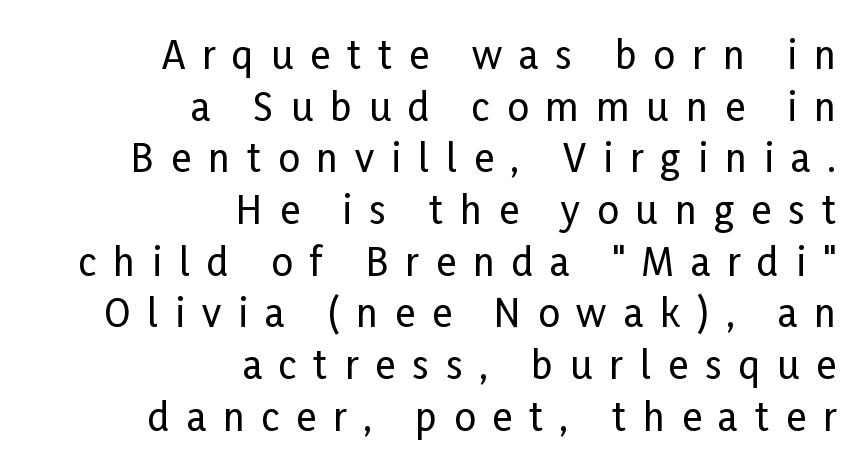
The image shows 38 px condensed sans-serif type, upright; set right-aligned, normal line spacing (1.36x), unusually wide letter spacing (+0.45 em), not underlined; low stroke contrast and a medium x-height.
